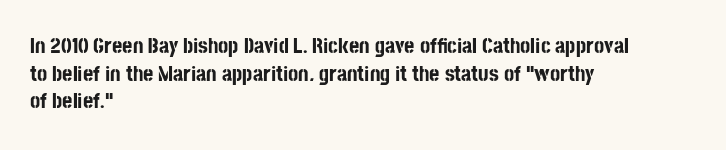
The image shows 22 px bold type, upright; set left-aligned, normal line spacing (1.26x), normal letter spacing, not underlined.
